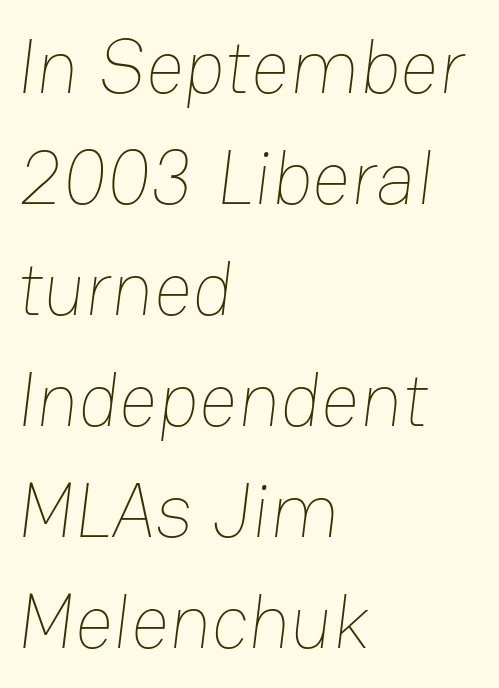
Q: Is the text bold? A: No.
Q: Is the text underlined? A: No.
Q: How is the paragraph aligned? A: Left-aligned.
Q: Is the spacing between letters normal or unusually wide? A: Normal.
Q: Is the spacing between lines tight, normal or loose? A: Normal.
Q: Width (condensed, normal, or wide)? A: Normal.
Q: Stroke contrast? A: Low.
Q: x-height? A: Medium.
Q: Monospaced? A: No.
